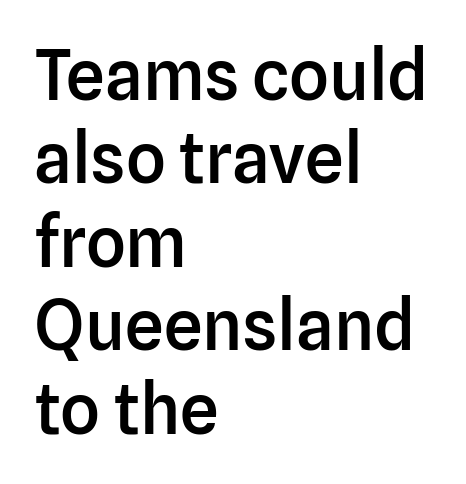
Note the varied advance widths — an 'i' is clearly narrower than an 'm'. Observe the absence of serifs on each vertical stroke in this sample. A typesetter would mark this as roman, not italic. Each line starts at the same left margin while the right side varies. The passage shown is not underscored anywhere.
